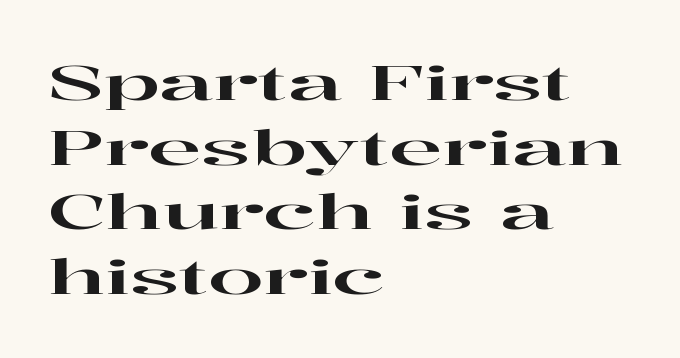
The image shows 49 px wide serif type, upright; set left-aligned, normal line spacing (1.32x), normal letter spacing, not underlined; high stroke contrast and a medium x-height.
